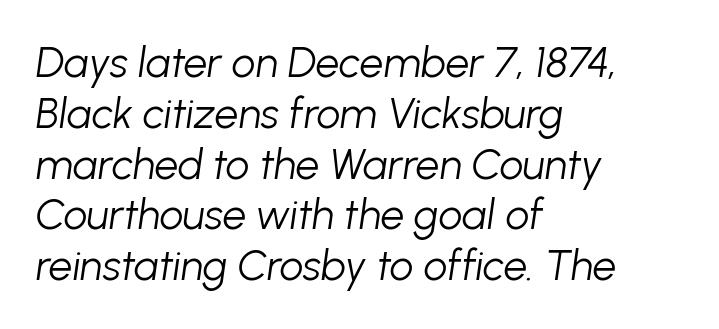
Style check: oblique. You could not count columns in this text — the font is proportionally spaced. On a weight scale, this lands at 450 or below. Line beginnings align vertically; line endings do not. The zone under the glyphs is completely vacant.
